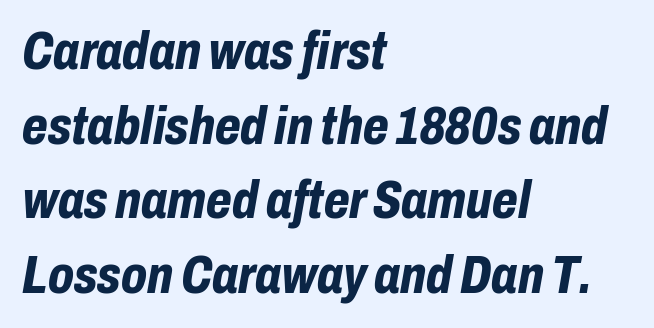
Q: Is the text bold? A: Yes.
Q: Is the text italic (slanted)? A: Yes, it leans right by about 10 degrees.
Q: Is the text underlined? A: No.
Q: How is the paragraph aligned? A: Left-aligned.
Q: Is the spacing between letters normal or unusually wide? A: Normal.
Q: Is the spacing between lines tight, normal or loose? A: Normal.
Q: Width (condensed, normal, or wide)? A: Condensed.
Q: Stroke contrast? A: Low.
Q: x-height? A: Medium.
Q: Monospaced? A: No.
